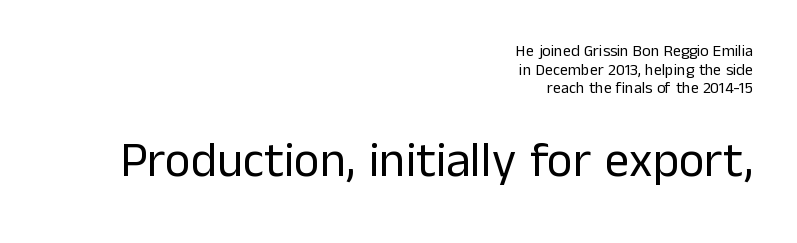
The image shows 49 px regular-weight sans-serif type, upright; set right-aligned, line spacing 1.16x, normal letter spacing, not underlined; the second (bottom) block is 3.06x larger; low stroke contrast and a medium x-height.
